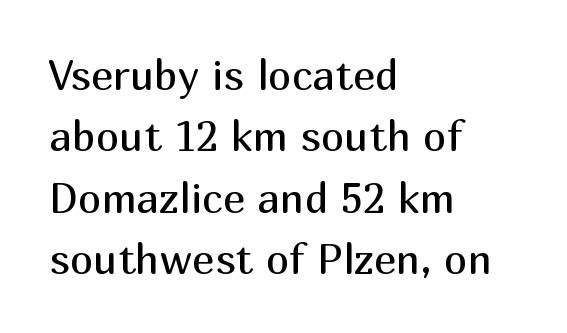
{"serif": "no", "italic": "no", "bold": "no", "weight": "regular", "width": "normal", "stroke_contrast": "medium", "x_height": "medium", "monospaced": "no", "underline": "no", "align": "left", "line_spacing": "normal", "line_spacing_ratio": 1.46, "letter_spacing": "normal", "letter_spacing_em": 0.0, "glyph_px": 42}
